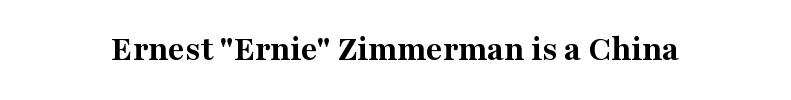
Q: Is the text bold? A: Yes.
Q: Is the text italic (slanted)? A: No, it is upright.
Q: Is the typeface a serif or a sans-serif typeface? A: Serif.
Q: Is the text underlined? A: No.
Q: Is the spacing between letters normal or unusually wide? A: Normal.
Q: Width (condensed, normal, or wide)? A: Normal.
Q: Stroke contrast? A: Medium.
Q: x-height? A: Medium.
Q: Monospaced? A: No.
